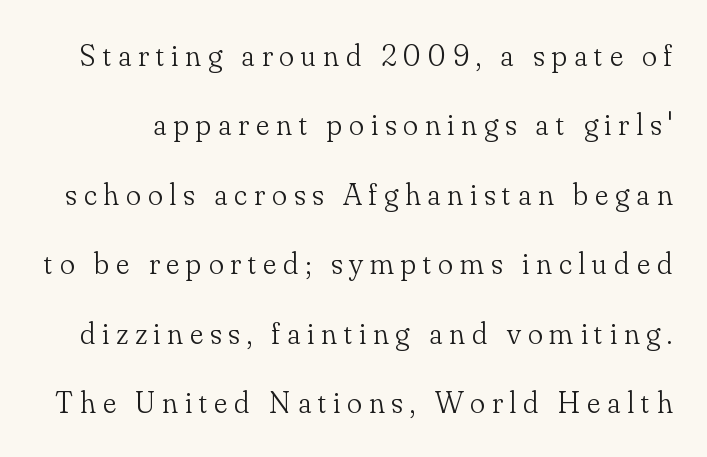
The image shows 31 px light serif type, upright; set loose line spacing (2.24x), unusually wide letter spacing (+0.23 em), not underlined; low stroke contrast and a small x-height.
